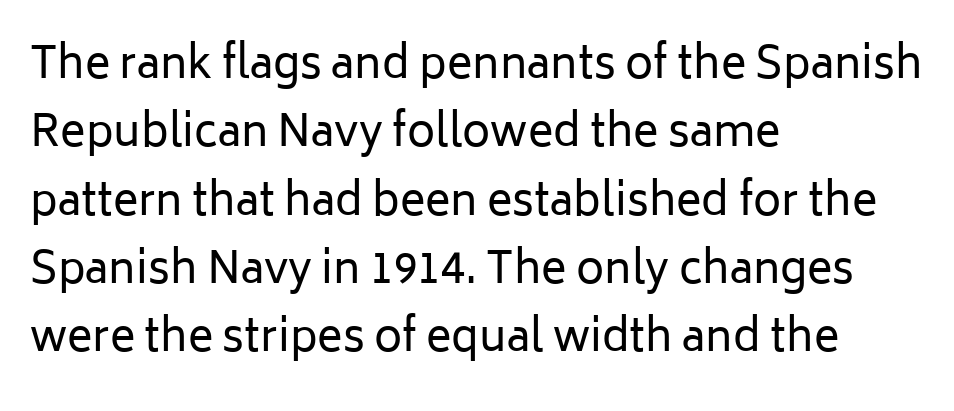
Q: Is the text bold? A: No.
Q: Is the text italic (slanted)? A: No, it is upright.
Q: Is the typeface a serif or a sans-serif typeface? A: Sans-serif.
Q: Is the text underlined? A: No.
Q: How is the paragraph aligned? A: Left-aligned.
Q: Is the spacing between letters normal or unusually wide? A: Normal.
Q: Is the spacing between lines tight, normal or loose? A: Normal.
Q: Width (condensed, normal, or wide)? A: Normal.
Q: Stroke contrast? A: Low.
Q: x-height? A: Medium.
Q: Monospaced? A: No.
